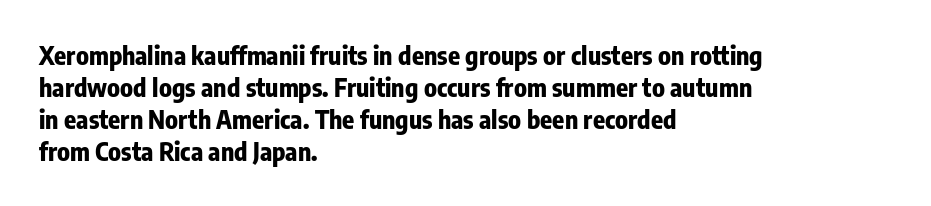
{"italic": "no", "bold": "yes", "underline": "no", "align": "left", "line_spacing": "normal", "line_spacing_ratio": 1.28, "letter_spacing": "normal", "letter_spacing_em": 0.0, "glyph_px": 25}
